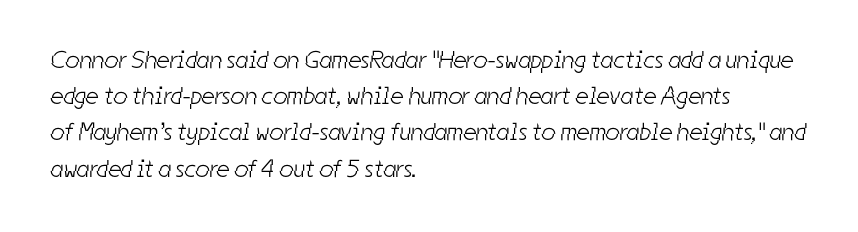
The image shows 25 px text type; set left-aligned, normal line spacing (1.45x), normal letter spacing, not underlined.
